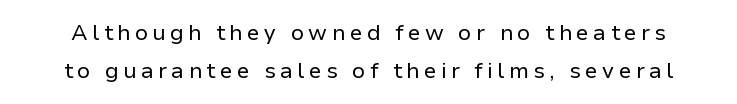
Q: Is the text bold? A: No.
Q: Is the text italic (slanted)? A: No, it is upright.
Q: Is the text underlined? A: No.
Q: Is the spacing between letters normal or unusually wide? A: Unusually wide.
